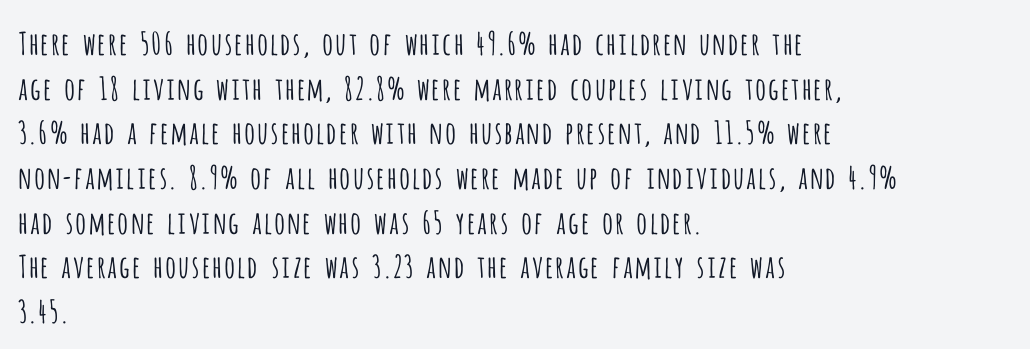
Q: Is the text bold? A: No.
Q: Is the text italic (slanted)? A: No, it is upright.
Q: Is the typeface a serif or a sans-serif typeface? A: Sans-serif.
Q: Is the text underlined? A: No.
Q: How is the paragraph aligned? A: Left-aligned.
Q: Is the spacing between letters normal or unusually wide? A: Normal.
Q: Is the spacing between lines tight, normal or loose? A: Normal.
Q: Width (condensed, normal, or wide)? A: Condensed.
Q: Stroke contrast? A: Low.
Q: x-height? A: Large.
Q: Monospaced? A: No.
